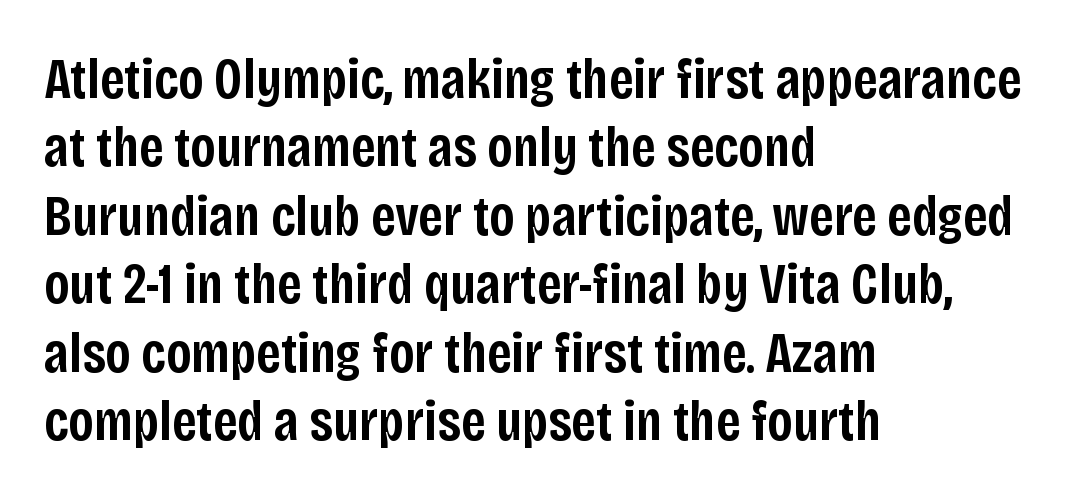
The image shows 57 px semibold, condensed sans-serif type, upright; set left-aligned, line spacing 1.2x, normal letter spacing, not underlined; low stroke contrast and a large x-height.
